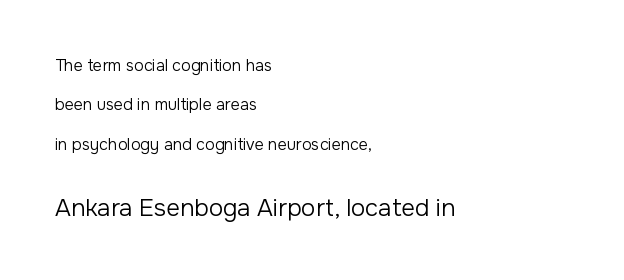
A student would notice the bottom passage is typeset larger than what precedes it. Caption: face not bold, strokes unweighted. This rendering leaves character spacing at its baseline value. The lettering stays uniformly vertical, giving the passage a roman look. What's the leading like? Stretched, with rows far apart. Each row of text sits above clean, open space.
